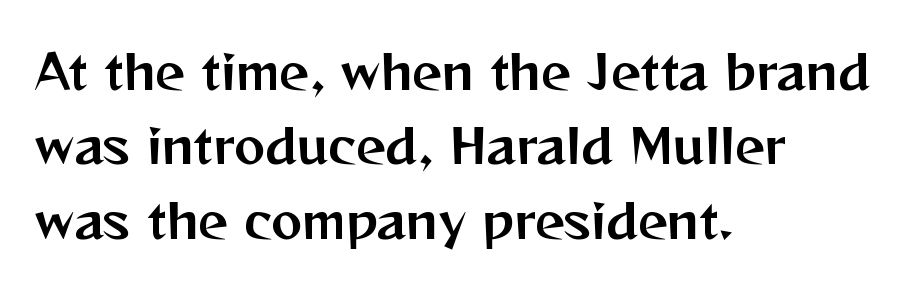
The image shows 47 px sans-serif type, upright; set left-aligned, normal line spacing (1.58x), normal letter spacing, not underlined; medium stroke contrast and a medium x-height.
